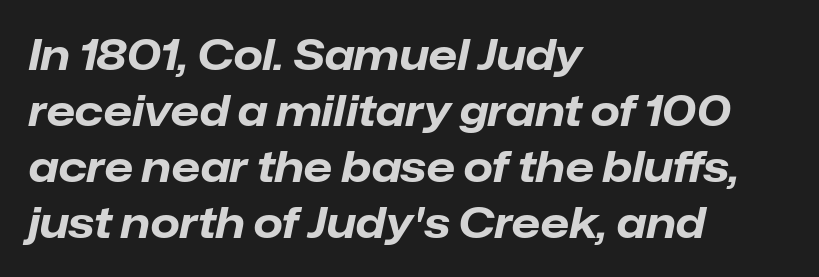
The leading is moderate, giving the passage an even texture. Compared with ordinary roman type, these characters are visibly tilted. Observe the ordinary spacing: letters are neighbours, not strangers. Each letter keeps its own natural width here, so spacing adapts to shape. Left-aligned paragraph, ragged on the right. Is the type bold? Yes — the strokes are clearly thick and heavy.
